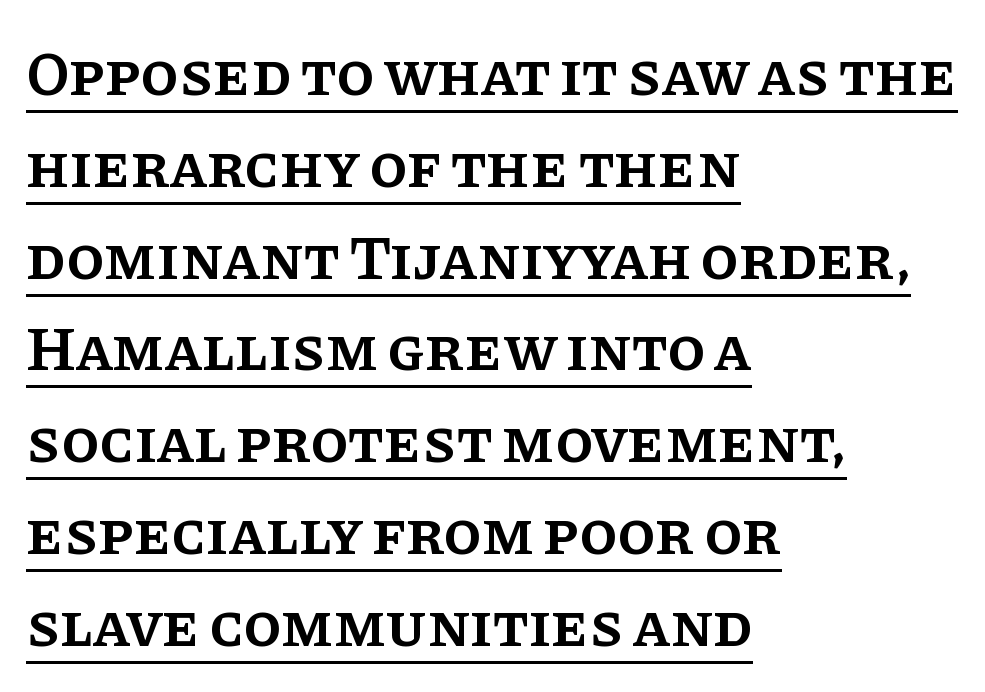
The image shows 62 px semibold serif type, upright; set left-aligned, normal line spacing (1.48x), normal letter spacing, underlined; low stroke contrast and a large x-height.
